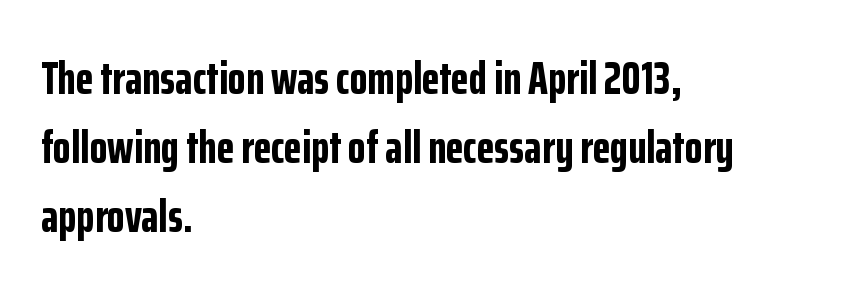
These lines are rendered in a variable-pitch font. Descenders hang freely into open space. If you drew a line through each stem, it would be perfectly vertical. Honestly, the letter spacing is just normal — you wouldn't notice it. Is this a sans? Yes — the strokes have no serifs. Whoever set this chose a conventional vertical rhythm.
